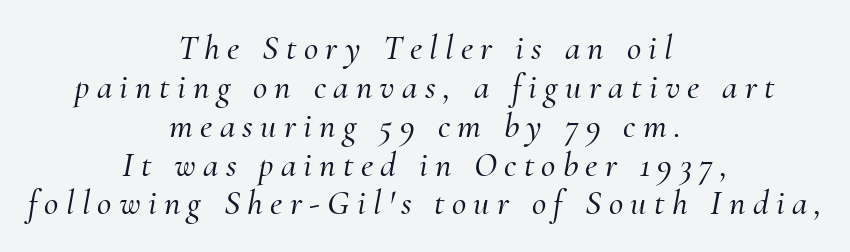
{"serif": "yes", "italic": "yes", "lean": "right", "slant_degrees": 10, "width": "normal", "stroke_contrast": "medium", "x_height": "small", "monospaced": "no", "underline": "no", "align": "center", "line_spacing": "tight", "line_spacing_ratio": 1.11, "letter_spacing": "wide", "letter_spacing_em": 0.21, "glyph_px": 35}
